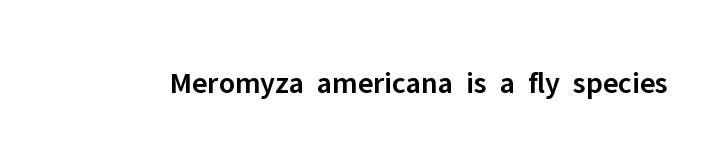
Q: Is the text bold? A: Semi-bold.
Q: Is the text italic (slanted)? A: No, it is upright.
Q: Is the typeface a serif or a sans-serif typeface? A: Sans-serif.
Q: Is the text underlined? A: No.
Q: Is the spacing between letters normal or unusually wide? A: Normal.
Q: Width (condensed, normal, or wide)? A: Normal.
Q: Stroke contrast? A: Low.
Q: x-height? A: Medium.
Q: Monospaced? A: No.
